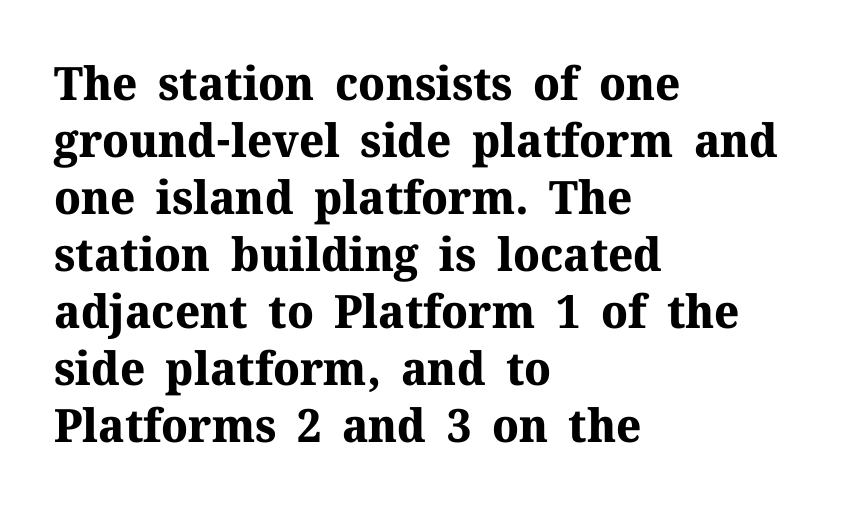
Q: Is the text bold? A: Yes.
Q: Is the text italic (slanted)? A: No, it is upright.
Q: Is the typeface a serif or a sans-serif typeface? A: Serif.
Q: Is the text underlined? A: No.
Q: How is the paragraph aligned? A: Left-aligned.
Q: Is the spacing between letters normal or unusually wide? A: Normal.
Q: Width (condensed, normal, or wide)? A: Normal.
Q: Stroke contrast? A: Medium.
Q: x-height? A: Medium.
Q: Monospaced? A: No.
